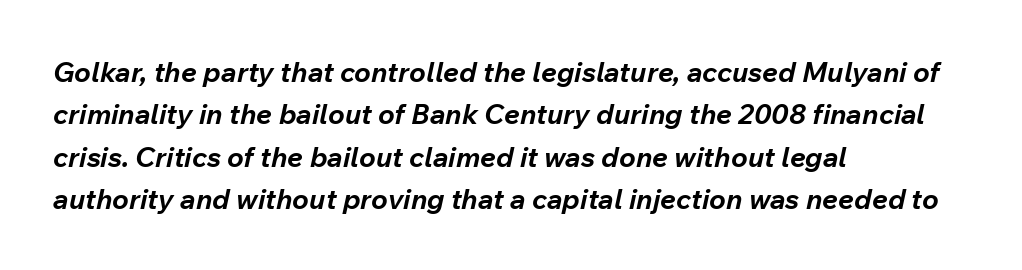
Which margin do the lines hug? The left one — the right edge is uneven. This sample has the flowing, uneven cadence of proportional lettering. Weight check: bold — yes, fully. The space beneath each line is pristine and unruled.
